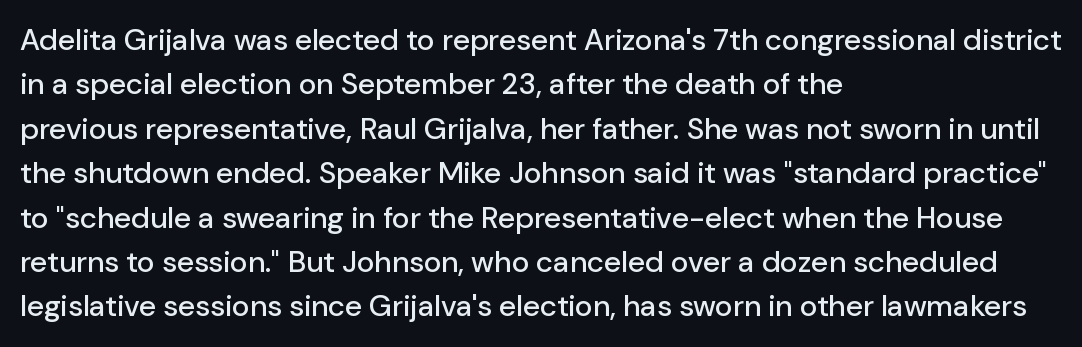
Q: Is the text italic (slanted)? A: No, it is upright.
Q: Is the typeface a serif or a sans-serif typeface? A: Sans-serif.
Q: Is the text underlined? A: No.
Q: How is the paragraph aligned? A: Left-aligned.
Q: Is the spacing between letters normal or unusually wide? A: Normal.
Q: Is the spacing between lines tight, normal or loose? A: Normal.
Q: Width (condensed, normal, or wide)? A: Normal.
Q: Stroke contrast? A: Low.
Q: x-height? A: Medium.
Q: Monospaced? A: No.
